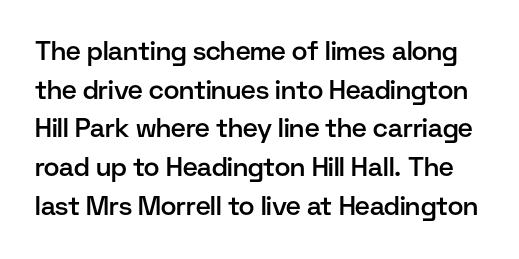
{"italic": "no", "bold": "semi", "underline": "no", "line_spacing": "normal", "line_spacing_ratio": 1.49, "letter_spacing": "normal", "letter_spacing_em": 0.0, "glyph_px": 26}
